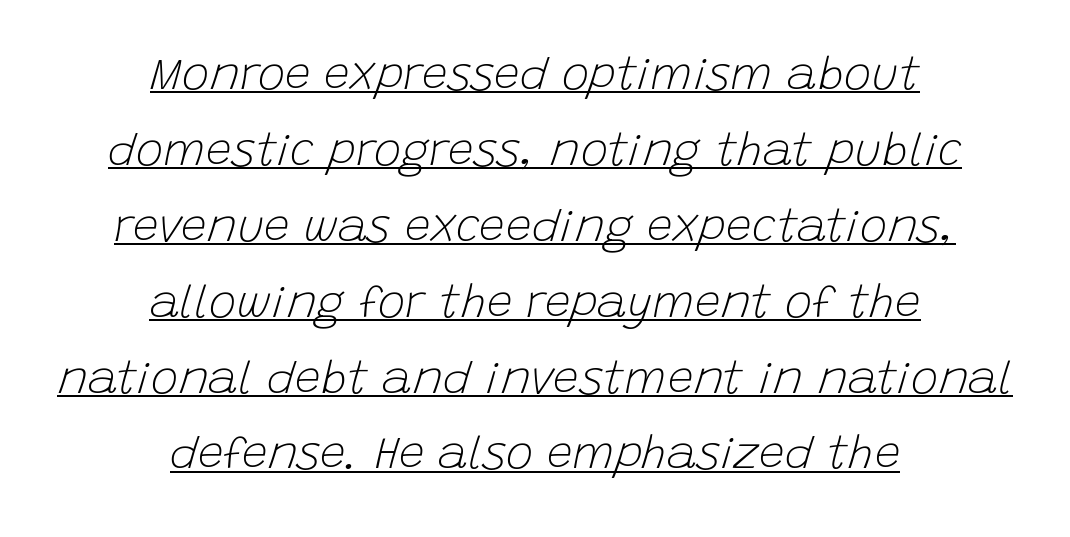
The image shows 46 px light type, italic (leaning right); set centered, normal line spacing (1.65x), normal letter spacing, underlined; low stroke contrast and a large x-height.
